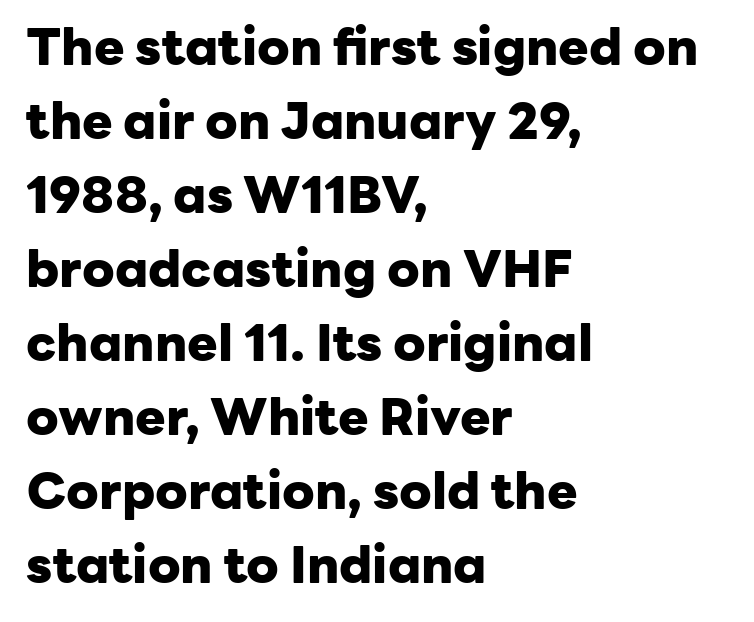
The image shows 51 px heavy sans-serif type, upright; set left-aligned, normal line spacing (1.45x), normal letter spacing, not underlined; low stroke contrast and a medium x-height.
